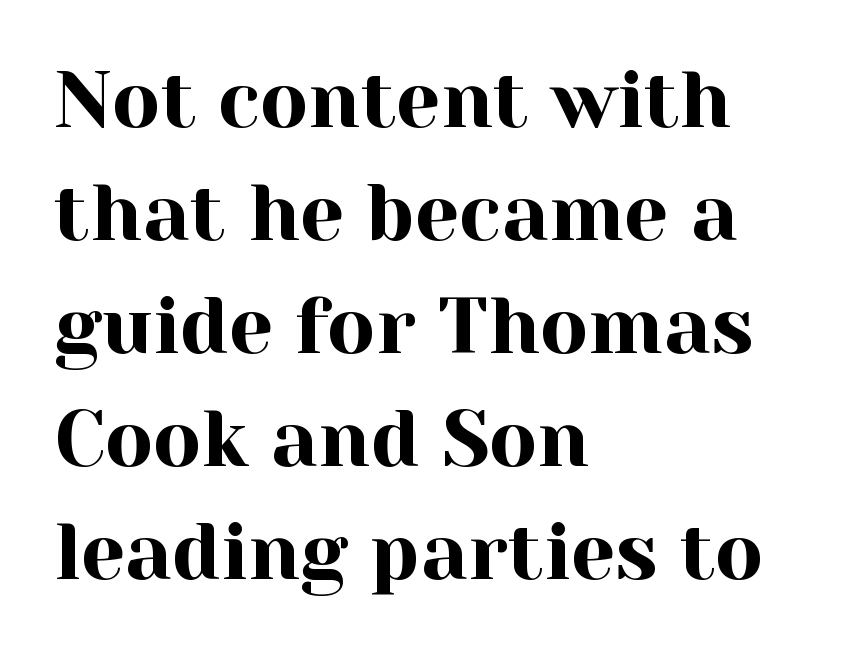
Q: Is the text italic (slanted)? A: No, it is upright.
Q: Is the typeface a serif or a sans-serif typeface? A: Serif.
Q: Is the text underlined? A: No.
Q: How is the paragraph aligned? A: Left-aligned.
Q: Is the spacing between letters normal or unusually wide? A: Normal.
Q: Is the spacing between lines tight, normal or loose? A: Normal.
Q: Width (condensed, normal, or wide)? A: Normal.
Q: x-height? A: Medium.
Q: Monospaced? A: No.
